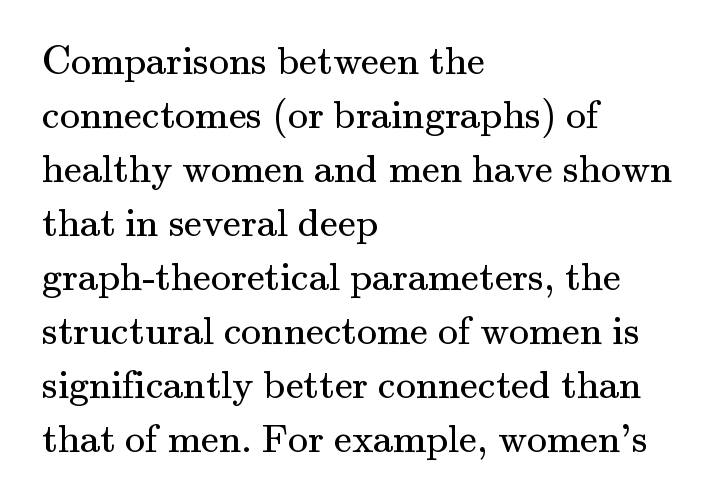
Stems and bowls with no extra thickness — not bold. These lines are rendered in a variable-pitch font. Typographically, this falls in the serif category. Decoration check: the copy has no underline. These lines sit exactly where default settings would place them. Which margin do the lines hug? The left one — the right edge is uneven.
